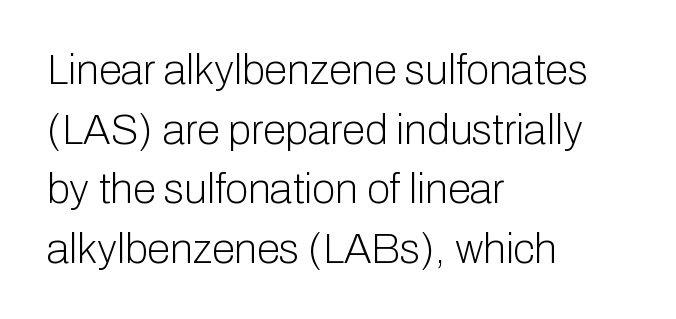
{"serif": "no", "italic": "no", "bold": "no", "weight": "light", "width": "normal", "stroke_contrast": "low", "x_height": "medium", "monospaced": "no", "underline": "no", "align": "left", "line_spacing": "normal", "line_spacing_ratio": 1.42, "letter_spacing": "normal", "letter_spacing_em": 0.0, "glyph_px": 42}
